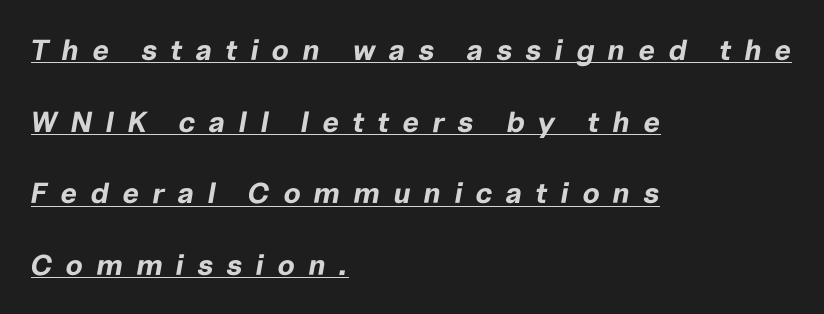
The image shows 29 px bold type, italic (leaning right); set left-aligned, loose line spacing (2.47x), unusually wide letter spacing (+0.46 em), underlined; low stroke contrast and a medium x-height.
